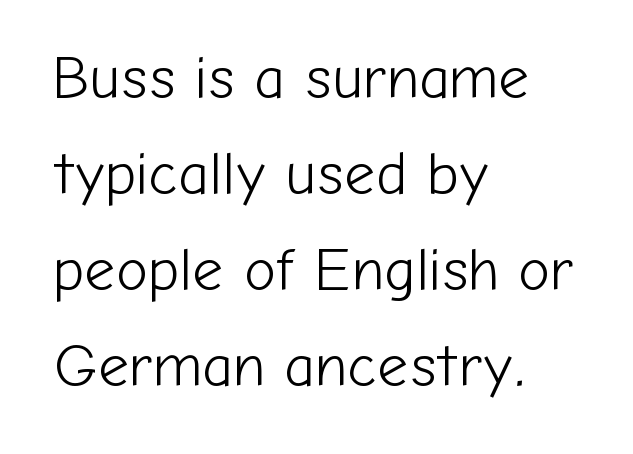
The letters advance in unequal steps, a hallmark of proportional type. Which margin do the lines hug? The left one — the right edge is uneven. How would I describe the line gaps? Plain and ordinary. Font category for this specimen: sans-serif. The passage shown has conventional tracking throughout.
